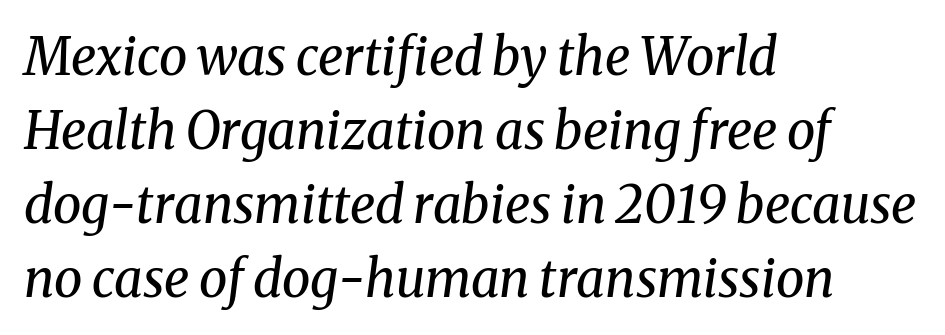
The image shows 51 px regular-weight serif type, italic (leaning right); set left-aligned, normal line spacing (1.45x), normal letter spacing, not underlined; medium stroke contrast and a medium x-height.
